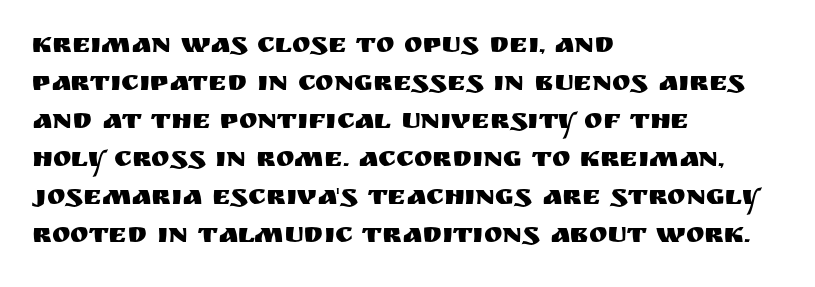
The image shows 28 px sans-serif type, upright; set left-aligned, normal line spacing (1.36x), normal letter spacing, not underlined; medium stroke contrast and a large x-height.
